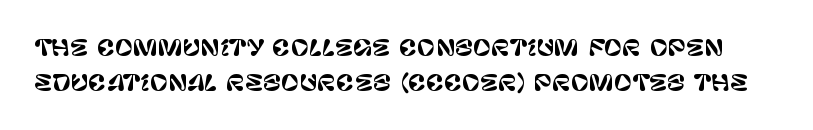
{"underline": "no", "line_spacing": "normal", "line_spacing_ratio": 1.59, "letter_spacing": "normal", "letter_spacing_em": 0.0, "glyph_px": 22}
